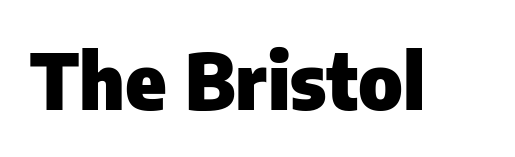
Do the letters lean? They stand straight. Serifs: no, the terminals of the letterforms are clean. The words here are not underlined. The glyphs have the mass of a bold cut. Varying glyph widths throughout — classic text-font behaviour. Observe the ordinary spacing: letters are neighbours, not strangers.
